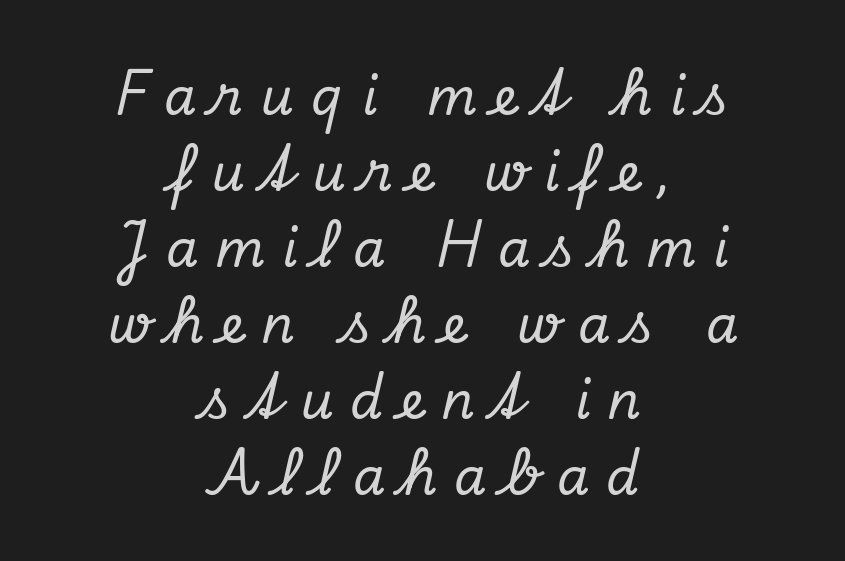
Q: Is the text italic (slanted)? A: Yes, it leans right by about 13 degrees.
Q: Is the typeface a serif or a sans-serif typeface? A: Serif.
Q: Is the text underlined? A: No.
Q: How is the paragraph aligned? A: Centered.
Q: Is the spacing between letters normal or unusually wide? A: Unusually wide.
Q: Is the spacing between lines tight, normal or loose? A: Normal.
Q: Width (condensed, normal, or wide)? A: Normal.
Q: Stroke contrast? A: Low.
Q: x-height? A: Small.
Q: Monospaced? A: No.
